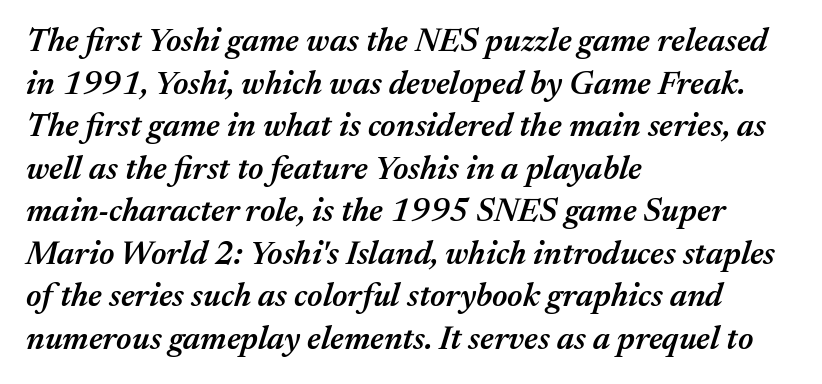
Each new line begins a customary step beneath the previous one. A typesetter would mark this as italic. Layout note: lines flush left. No word sits above an underline. Short note: letters normally spaced.
